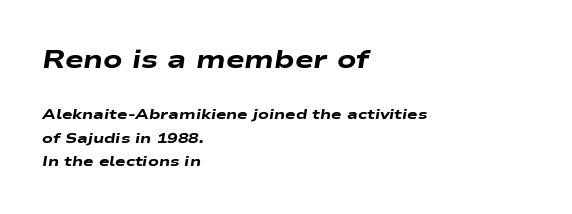
{"italic": "yes", "lean": "right", "slant_degrees": 9, "bold": "yes", "underline": "no", "align": "left", "line_spacing": "normal", "line_spacing_ratio": 1.68, "letter_spacing": "normal", "letter_spacing_em": 0.0, "larger_block": "first", "size_ratio": 1.79, "glyph_px": 25}
